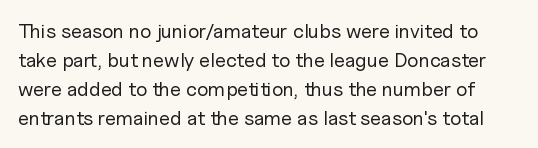
{"italic": "no", "bold": "no", "underline": "no", "line_spacing": "normal", "line_spacing_ratio": 1.45, "letter_spacing": "normal", "letter_spacing_em": 0.0, "glyph_px": 20}
